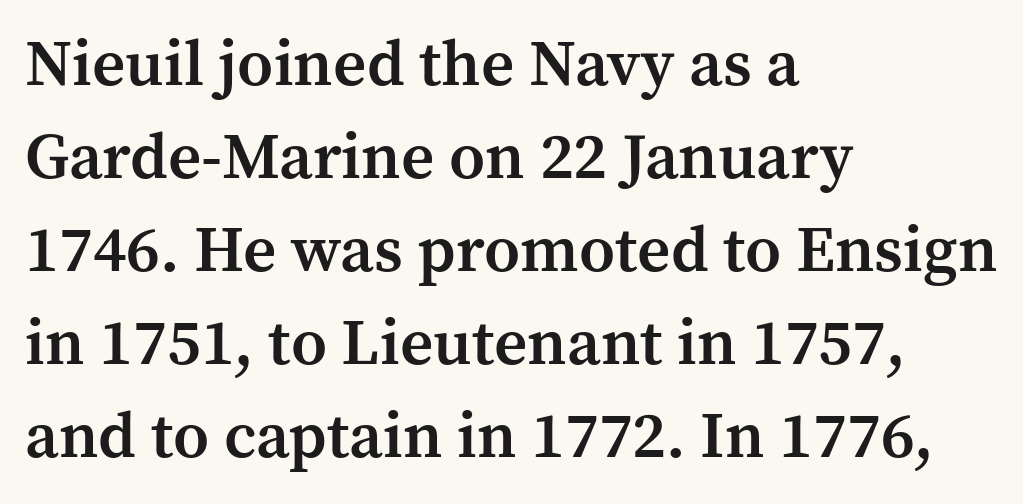
Q: Is the text bold? A: Semi-bold.
Q: Is the text italic (slanted)? A: No, it is upright.
Q: Is the typeface a serif or a sans-serif typeface? A: Serif.
Q: Is the text underlined? A: No.
Q: How is the paragraph aligned? A: Left-aligned.
Q: Is the spacing between letters normal or unusually wide? A: Normal.
Q: Is the spacing between lines tight, normal or loose? A: Normal.
Q: Width (condensed, normal, or wide)? A: Normal.
Q: Stroke contrast? A: Medium.
Q: x-height? A: Medium.
Q: Monospaced? A: No.
